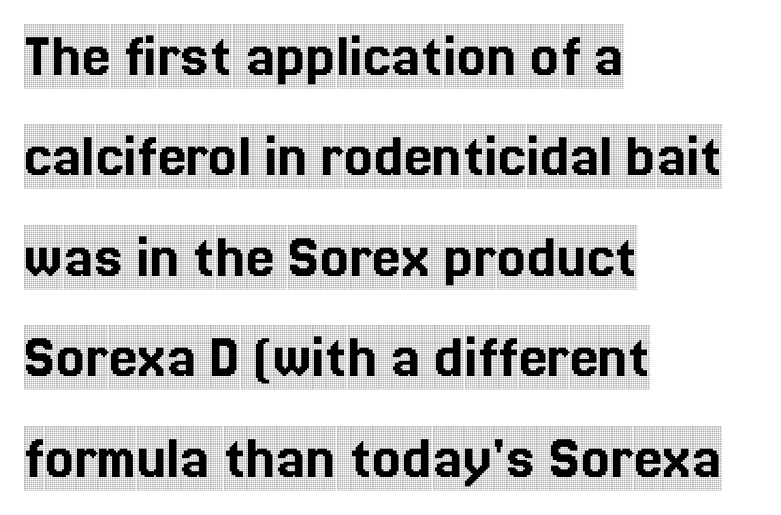
{"serif": "yes", "italic": "no", "width": "condensed", "x_height": "large", "monospaced": "no", "underline": "no", "align": "left", "line_spacing": "normal", "line_spacing_ratio": 1.57, "letter_spacing": "normal", "letter_spacing_em": 0.0, "glyph_px": 64}
